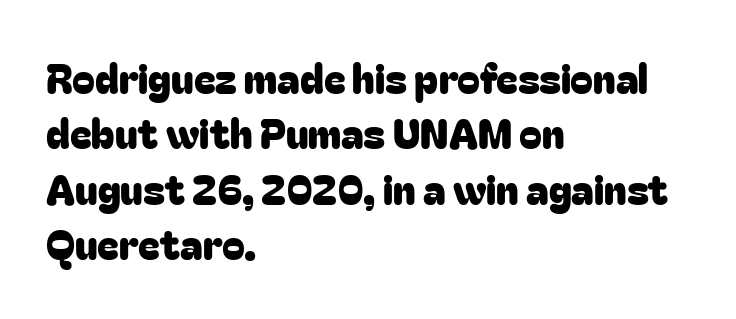
Q: Is the text italic (slanted)? A: No, it is upright.
Q: Is the typeface a serif or a sans-serif typeface? A: Sans-serif.
Q: Is the text underlined? A: No.
Q: How is the paragraph aligned? A: Left-aligned.
Q: Is the spacing between letters normal or unusually wide? A: Normal.
Q: Is the spacing between lines tight, normal or loose? A: Normal.
Q: Width (condensed, normal, or wide)? A: Normal.
Q: Stroke contrast? A: Low.
Q: x-height? A: Medium.
Q: Monospaced? A: No.
